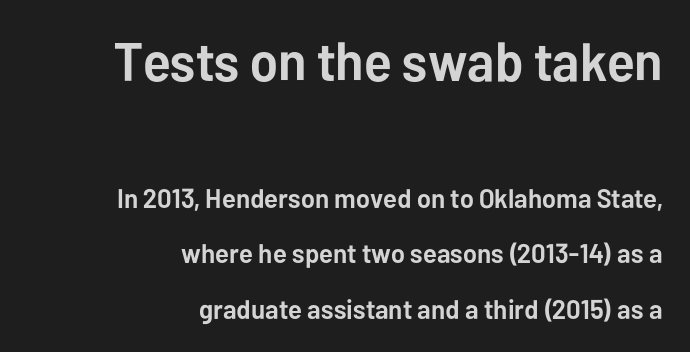
{"serif": "no", "italic": "no", "bold": "yes", "weight": "semibold", "width": "normal", "stroke_contrast": "low", "x_height": "medium", "monospaced": "no", "underline": "no", "align": "right", "line_spacing": "loose", "line_spacing_ratio": 2.05, "letter_spacing": "normal", "letter_spacing_em": 0.0, "larger_block": "first", "size_ratio": 2.0, "glyph_px": 54}
